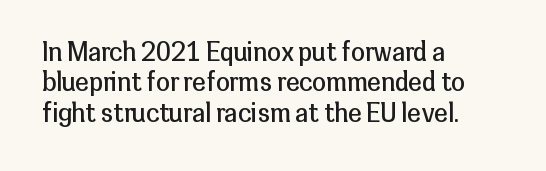
Nope, not italic — everything's standing straight. Only glyphs here, with clear space below each row. Leftover space on each line is placed entirely after the last word. The gaps between neighbouring characters are ordinary and unremarkable. A light-to-regular cut is what we see here.
